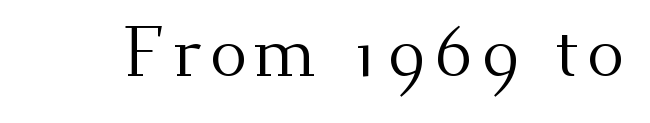
Unlike a clean sans, this face finishes its strokes with serifs. The passage shown is not underscored anywhere. The type sits square on the baseline with zero lean. A typesetter would call this proportional, since set widths differ per character.
